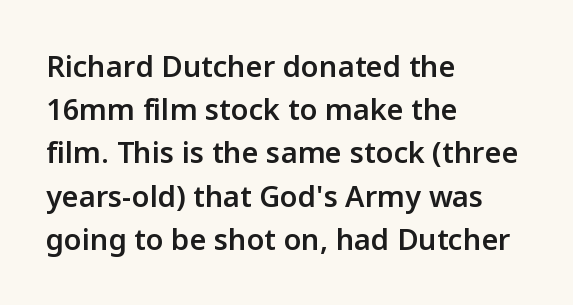
Q: Is the text bold? A: Semi-bold.
Q: Is the text italic (slanted)? A: No, it is upright.
Q: Is the typeface a serif or a sans-serif typeface? A: Sans-serif.
Q: Is the text underlined? A: No.
Q: How is the paragraph aligned? A: Left-aligned.
Q: Is the spacing between letters normal or unusually wide? A: Normal.
Q: Is the spacing between lines tight, normal or loose? A: Normal.
Q: Width (condensed, normal, or wide)? A: Normal.
Q: Stroke contrast? A: Low.
Q: x-height? A: Medium.
Q: Monospaced? A: No.
